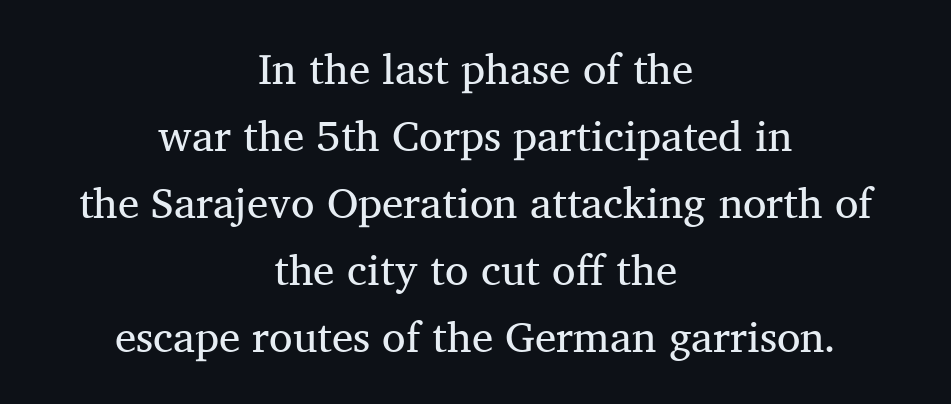
Q: Is the text bold? A: No.
Q: Is the text italic (slanted)? A: No, it is upright.
Q: Is the typeface a serif or a sans-serif typeface? A: Serif.
Q: Is the text underlined? A: No.
Q: How is the paragraph aligned? A: Centered.
Q: Is the spacing between letters normal or unusually wide? A: Normal.
Q: Is the spacing between lines tight, normal or loose? A: Normal.
Q: Width (condensed, normal, or wide)? A: Normal.
Q: Stroke contrast? A: Medium.
Q: x-height? A: Medium.
Q: Monospaced? A: No.
